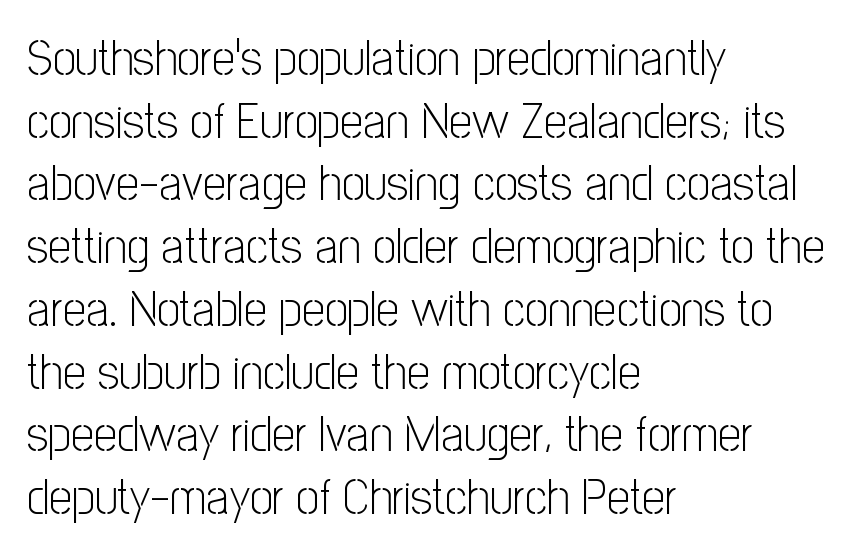
Tracking value appears to be zero — textbook default spacing. Characters remain perfectly vertical along every line. No heavy texture on the line: the type isn't bold. Descenders hang freely into open space. Proportional: the letters do not fall into vertical columns. Reading down the block, your eye returns to a fixed left position each line.
